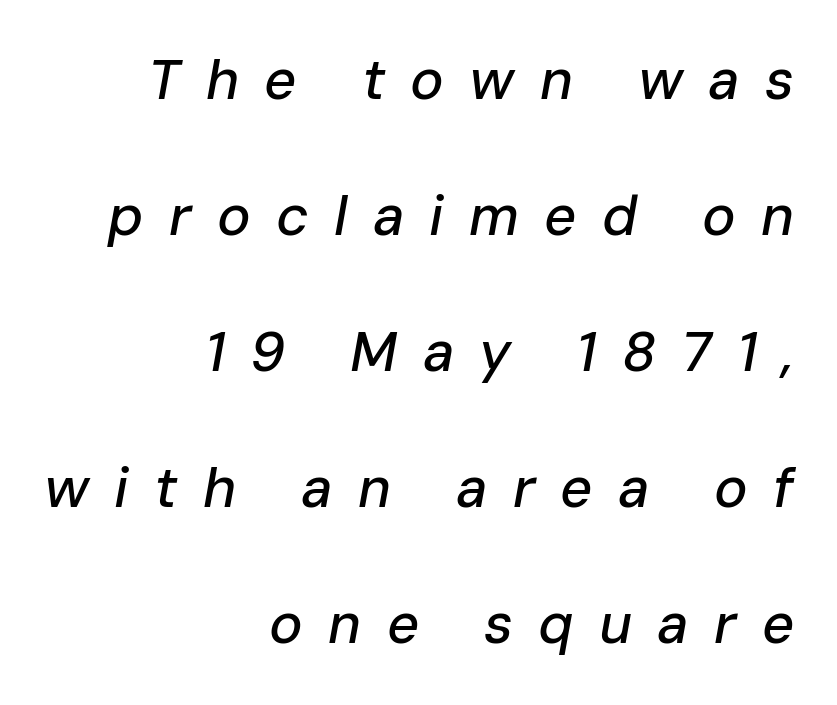
{"italic": "yes", "lean": "right", "slant_degrees": 10, "width": "normal", "stroke_contrast": "low", "x_height": "medium", "monospaced": "no", "underline": "no", "align": "right", "line_spacing": "loose", "line_spacing_ratio": 2.43, "letter_spacing": "wide", "letter_spacing_em": 0.45, "glyph_px": 56}
